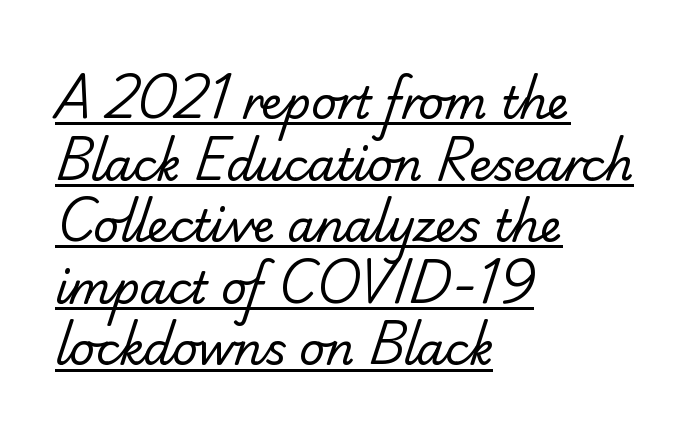
Stroke mass is kept to a normal reading level or below. Has an underline been added? It has. The face used here is proportionally spaced, like ordinary book or web type. Is there much room between lines? A standard amount, neither cramped nor airy.
